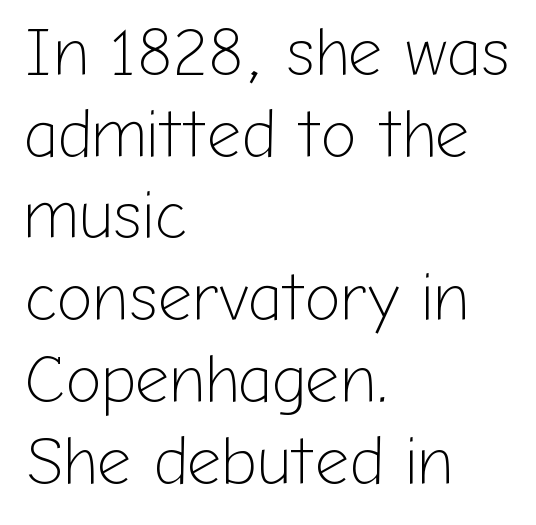
The image shows 67 px light sans-serif type, upright; set left-aligned, line spacing 1.22x, normal letter spacing, not underlined; low stroke contrast and a medium x-height.
